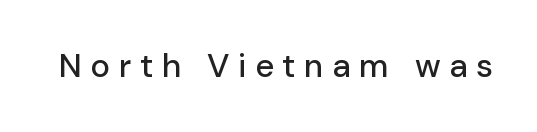
Q: Is the text italic (slanted)? A: No, it is upright.
Q: Is the typeface a serif or a sans-serif typeface? A: Sans-serif.
Q: Is the text underlined? A: No.
Q: Is the spacing between letters normal or unusually wide? A: Unusually wide.
Q: Width (condensed, normal, or wide)? A: Normal.
Q: Stroke contrast? A: Low.
Q: x-height? A: Medium.
Q: Monospaced? A: No.
